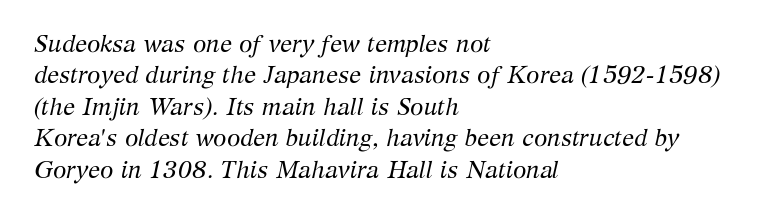
Horizontally, the lines are justified to the leading edge only. The typeface has the unassuming heft of standard copy or less. Is there much room between lines? A standard amount, neither cramped nor airy. Notice how the stems are inclined rather than vertical — that's the hallmark of italics. Honestly, the letter spacing is just normal — you wouldn't notice it. Quick note: underline off.
